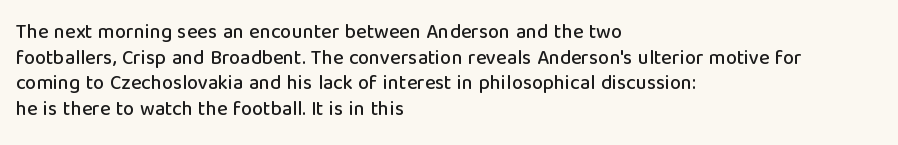
{"italic": "no", "underline": "no", "align": "left", "line_spacing": "normal", "line_spacing_ratio": 1.28, "letter_spacing": "normal", "letter_spacing_em": 0.0, "glyph_px": 20}
